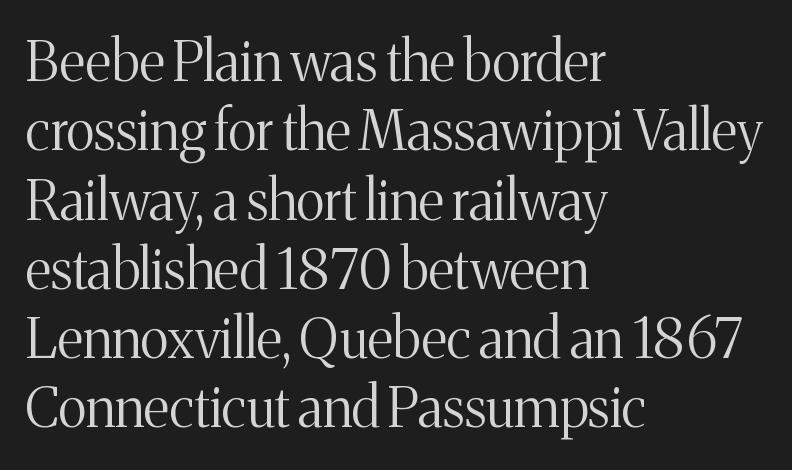
{"serif": "yes", "italic": "no", "bold": "no", "weight": "light", "width": "normal", "stroke_contrast": "medium", "x_height": "medium", "monospaced": "no", "underline": "no", "align": "left", "line_spacing": "normal", "line_spacing_ratio": 1.26, "letter_spacing": "normal", "letter_spacing_em": 0.0, "glyph_px": 55}
